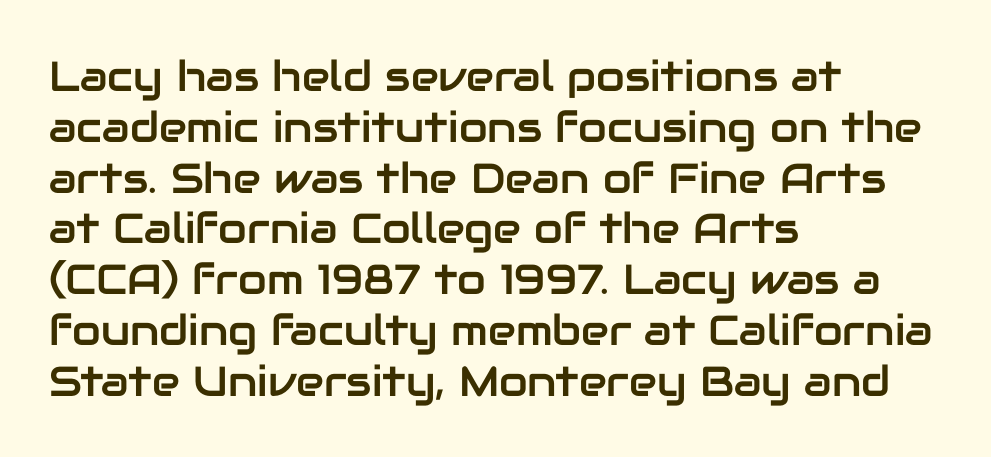
{"serif": "no", "italic": "no", "width": "normal", "stroke_contrast": "low", "x_height": "medium", "monospaced": "no", "underline": "no", "align": "left", "line_spacing_ratio": 1.21, "letter_spacing": "normal", "letter_spacing_em": 0.0, "glyph_px": 42}
